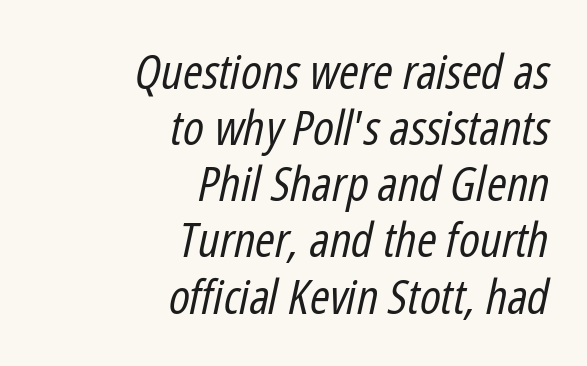
Here the designer chose a conventional face with non-uniform glyph widths. Quick note: italic. The text block is weighted toward the right margin, trailing off unevenly leftward. In terms of letterspacing, this is plain default setting. The font sits on the lighter half of the weight spectrum, regular included.
